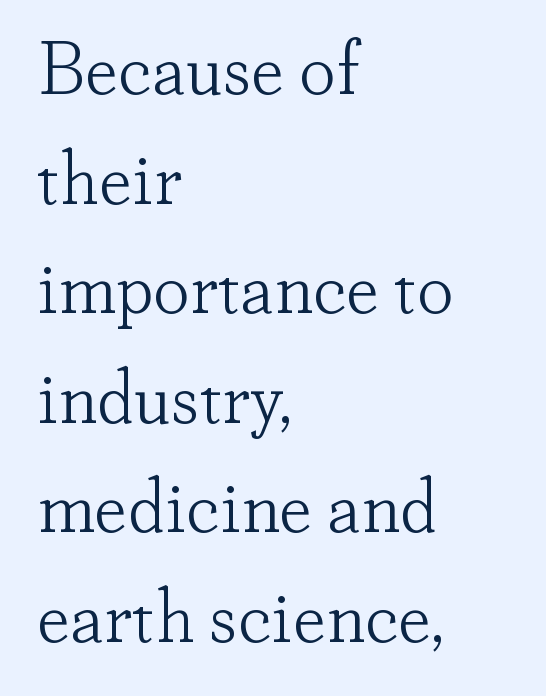
Is the letter spacing exaggerated? No — it looks like the ordinary default. If you measured baseline to baseline, you'd find a middling distance. The strokes carry an ordinary text weight at most. You can tell from the footed stems that serif type was used. A student would call this left alignment; a typographer would say flush left, rag right.
